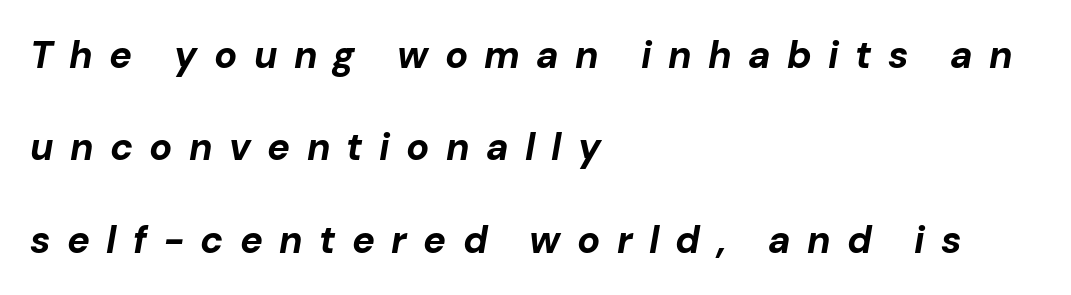
{"italic": "yes", "lean": "right", "slant_degrees": 10, "bold": "yes", "weight": "bold", "width": "normal", "stroke_contrast": "low", "x_height": "medium", "monospaced": "no", "underline": "no", "align": "left", "line_spacing": "loose", "line_spacing_ratio": 2.43, "letter_spacing": "wide", "letter_spacing_em": 0.43, "glyph_px": 38}
